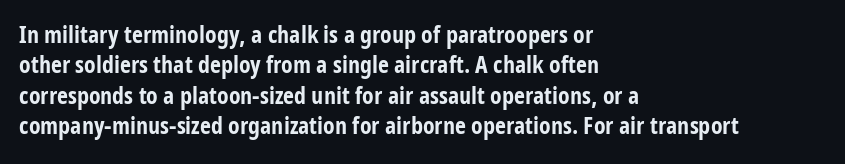
{"italic": "no", "bold": "yes", "underline": "no", "align": "left", "line_spacing": "normal", "line_spacing_ratio": 1.27, "letter_spacing": "normal", "letter_spacing_em": 0.0, "glyph_px": 24}
